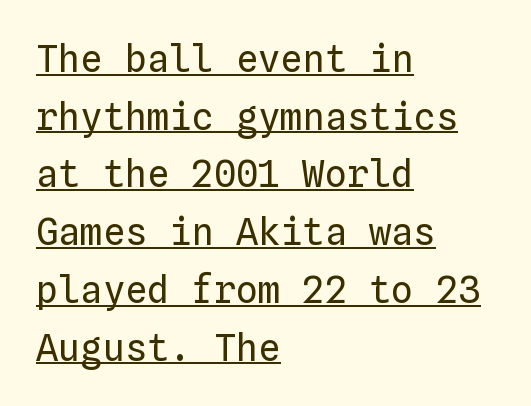
The image shows 37 px regular-weight type, upright, monospaced; set left-aligned, normal line spacing (1.56x), normal letter spacing, underlined; low stroke contrast and a medium x-height.
